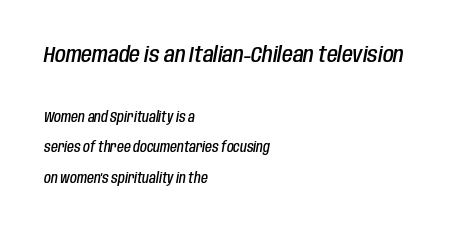
The letters in the upper block stand taller than those in the block below. The specimen reads as italic at a glance. This sample trades compactness for vertical openness between lines. Each glyph is drawn with semibold strokes, heavier than normal yet not fully bold. Each row of text sits above clean, open space. Is the letter spacing exaggerated? No — it looks like the ordinary default.
